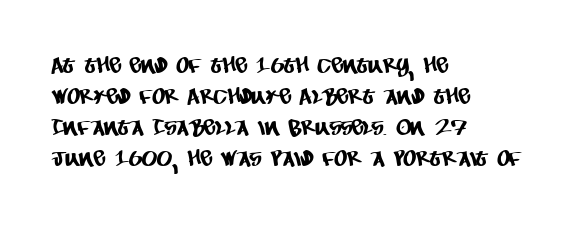
In CSS terms this would be text-align: left. Type without underlining. Does the leading feel generous? No, just average. Does extra space separate the letters? No, they use regular spacing.
